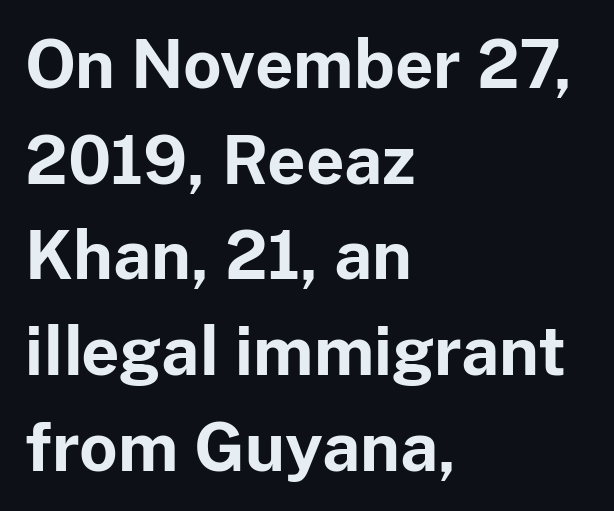
{"serif": "no", "italic": "no", "bold": "yes", "weight": "bold", "width": "normal", "stroke_contrast": "low", "x_height": "medium", "monospaced": "no", "underline": "no", "align": "left", "line_spacing": "normal", "line_spacing_ratio": 1.45, "letter_spacing": "normal", "letter_spacing_em": 0.0, "glyph_px": 66}
